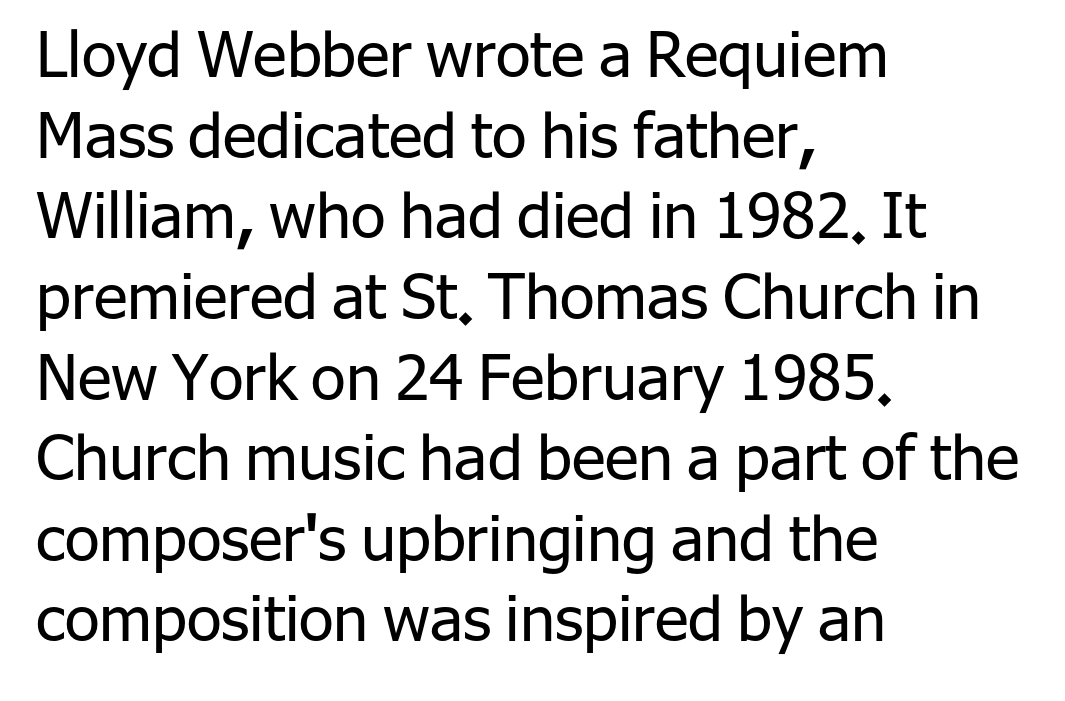
Q: Is the text bold? A: No.
Q: Is the text italic (slanted)? A: No, it is upright.
Q: Is the typeface a serif or a sans-serif typeface? A: Sans-serif.
Q: Is the text underlined? A: No.
Q: How is the paragraph aligned? A: Left-aligned.
Q: Is the spacing between letters normal or unusually wide? A: Normal.
Q: Is the spacing between lines tight, normal or loose? A: Normal.
Q: Width (condensed, normal, or wide)? A: Normal.
Q: Stroke contrast? A: Low.
Q: x-height? A: Medium.
Q: Monospaced? A: No.
